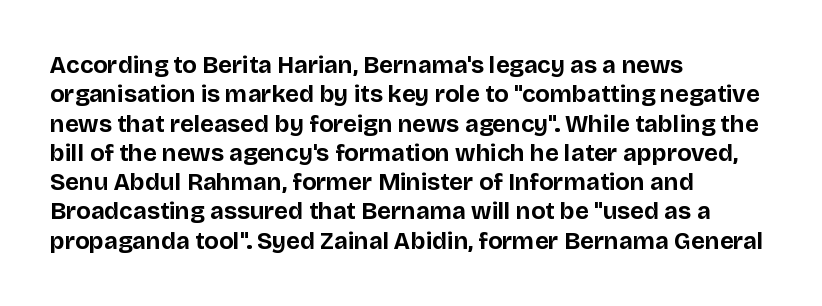
{"italic": "no", "bold": "yes", "underline": "no", "align": "left", "line_spacing_ratio": 1.22, "letter_spacing": "normal", "letter_spacing_em": 0.0, "glyph_px": 24}
